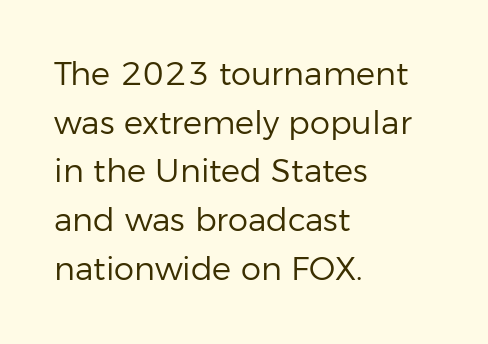
The image shows 32 px regular-weight sans-serif type, upright; set left-aligned, normal line spacing (1.52x), normal letter spacing, not underlined; low stroke contrast and a medium x-height.
